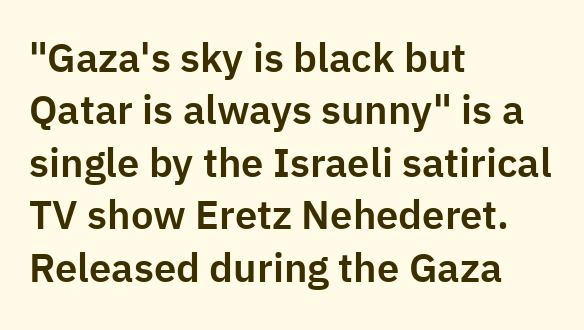
In terms of leading, this rendering sits right in the middle. Students, note that the glyphs here touch the page at normal intervals. Decoration check: the copy has no underline. The characters display no serif detailing; their extremities are plain.
